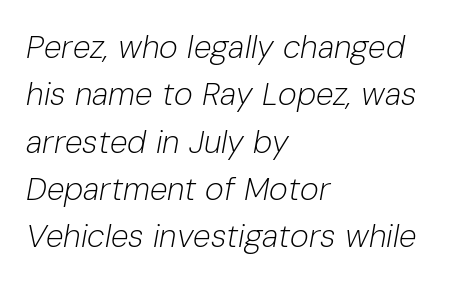
Rendered with sloped, italic letterforms. The typeface has the unassuming heft of standard copy or less. The block of text has a typical density, with ordinary space between rows. The passage shown has conventional tracking throughout. Note the varied advance widths — an 'i' is clearly narrower than an 'm'. If you drew a ruler down the left edge, every line would touch it.
